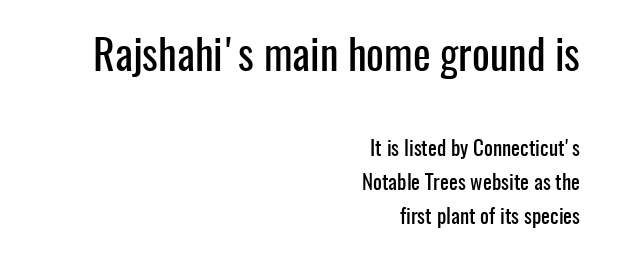
{"serif": "no", "italic": "no", "width": "condensed", "stroke_contrast": "low", "x_height": "medium", "monospaced": "no", "underline": "no", "align": "right", "line_spacing": "normal", "line_spacing_ratio": 1.62, "letter_spacing": "normal", "letter_spacing_em": 0.0, "larger_block": "first", "size_ratio": 2.0, "glyph_px": 42}
